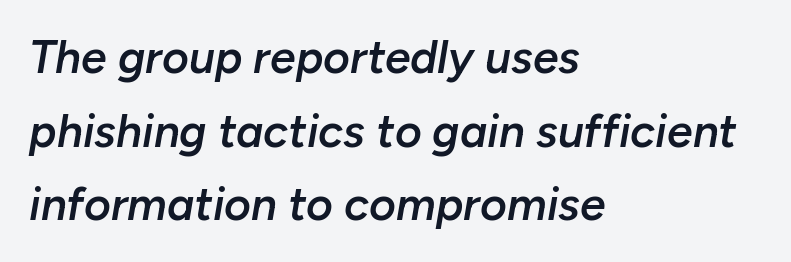
The image shows 46 px semibold type, italic (leaning right); set left-aligned, normal line spacing (1.6x), normal letter spacing, not underlined; low stroke contrast and a medium x-height.
